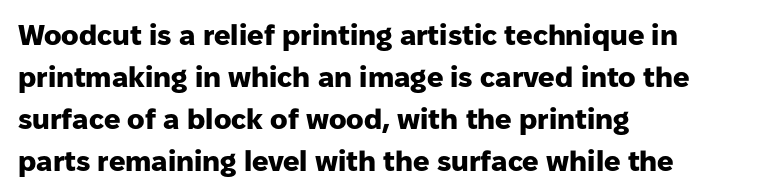
{"serif": "no", "italic": "no", "bold": "yes", "weight": "heavy", "width": "normal", "stroke_contrast": "low", "x_height": "medium", "monospaced": "no", "underline": "no", "align": "left", "line_spacing": "normal", "line_spacing_ratio": 1.45, "letter_spacing": "normal", "letter_spacing_em": 0.0, "glyph_px": 29}
